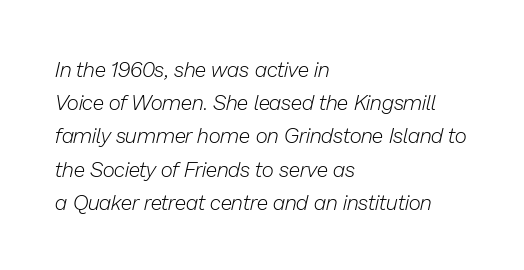
The image shows 21 px text type, italic (leaning right); set left-aligned, normal line spacing (1.58x), normal letter spacing, not underlined.
